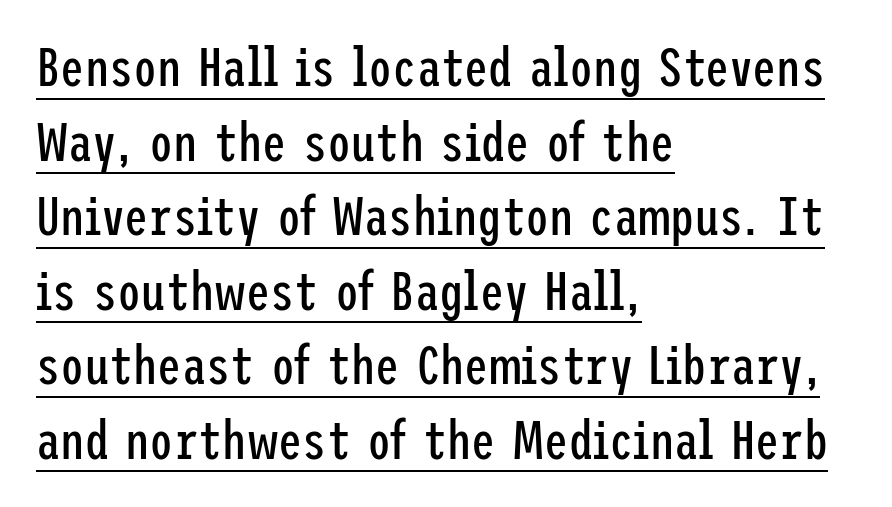
The image shows 54 px regular-weight, condensed sans-serif type, upright; set left-aligned, normal line spacing (1.38x), normal letter spacing, underlined; low stroke contrast and a medium x-height.
